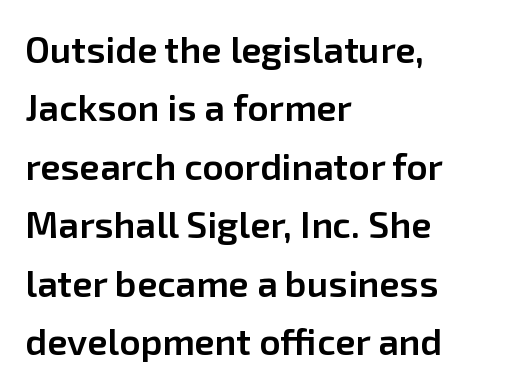
{"serif": "no", "italic": "no", "bold": "semi", "weight": "semibold", "width": "normal", "stroke_contrast": "low", "x_height": "medium", "monospaced": "no", "underline": "no", "align": "left", "line_spacing": "normal", "line_spacing_ratio": 1.58, "letter_spacing": "normal", "letter_spacing_em": 0.0, "glyph_px": 37}
